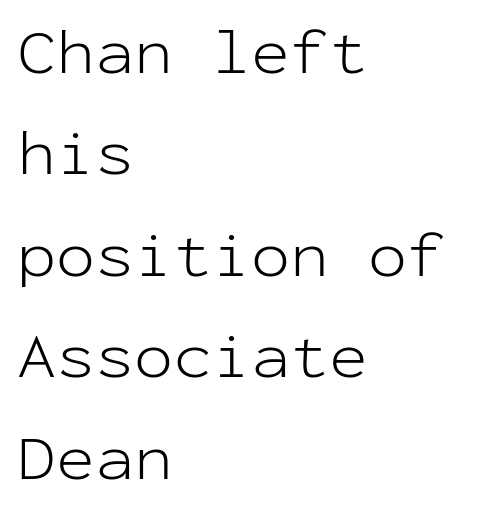
You could count columns in this text — the font is strictly monospaced. Baseline-to-baseline distance is the conventional proportion of letter height. The string is rendered with underlining switched off. Nothing heavy about these letters — not bold at all. A typesetter would call this zero additional tracking.
